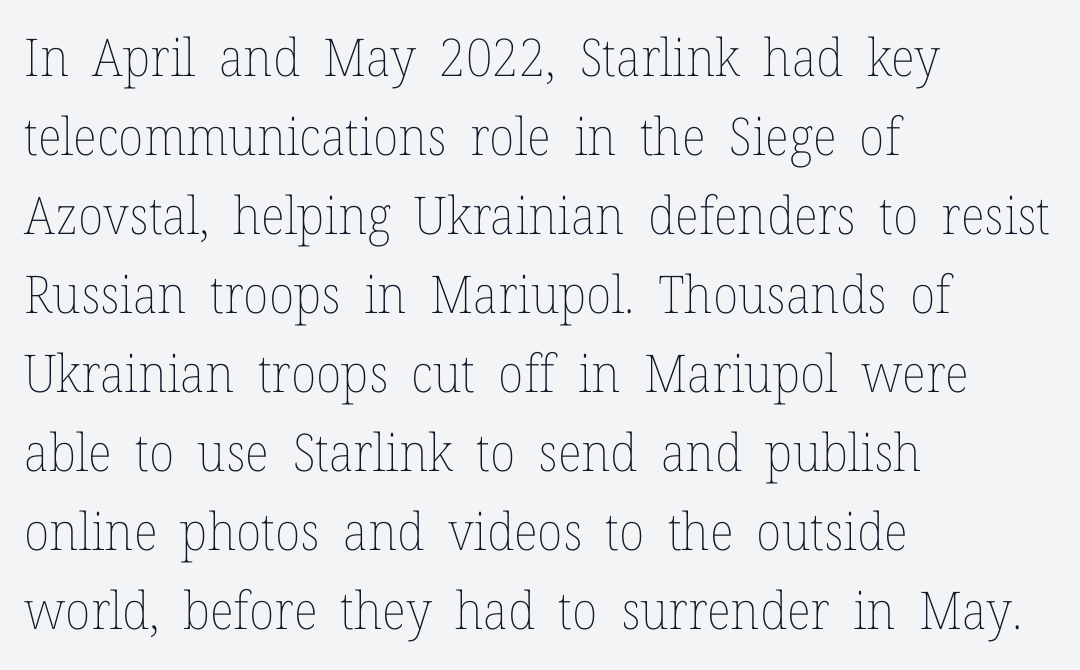
Q: Is the text bold? A: No.
Q: Is the text italic (slanted)? A: No, it is upright.
Q: Is the text underlined? A: No.
Q: How is the paragraph aligned? A: Left-aligned.
Q: Is the spacing between letters normal or unusually wide? A: Normal.
Q: Is the spacing between lines tight, normal or loose? A: Normal.
Q: Width (condensed, normal, or wide)? A: Normal.
Q: Stroke contrast? A: Low.
Q: x-height? A: Medium.
Q: Monospaced? A: No.
